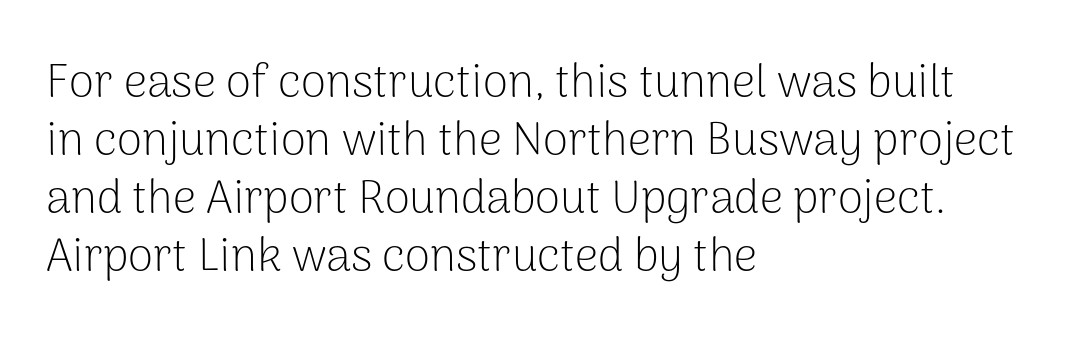
{"serif": "no", "italic": "no", "bold": "no", "weight": "light", "width": "normal", "stroke_contrast": "low", "x_height": "medium", "monospaced": "no", "underline": "no", "align": "left", "line_spacing": "normal", "line_spacing_ratio": 1.26, "letter_spacing": "normal", "letter_spacing_em": 0.0, "glyph_px": 46}
